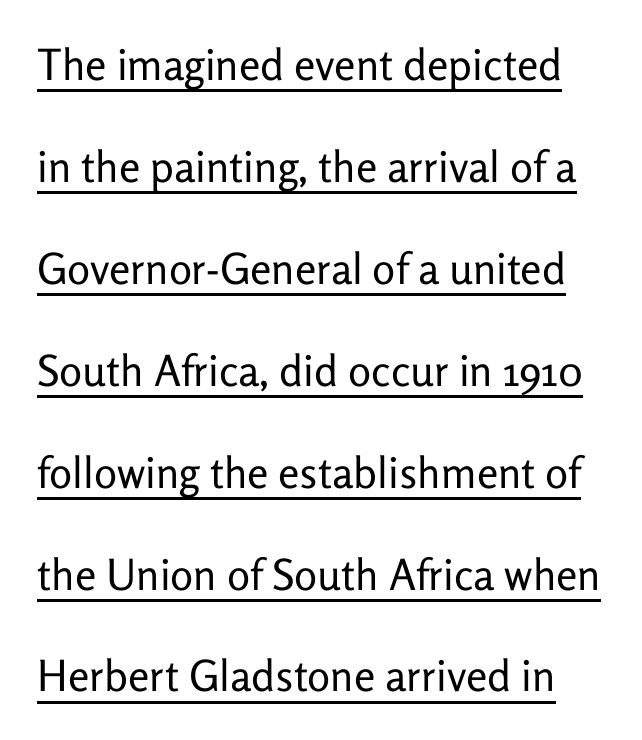
{"serif": "no", "italic": "no", "bold": "no", "weight": "regular", "width": "normal", "stroke_contrast": "low", "x_height": "medium", "monospaced": "no", "underline": "yes", "line_spacing": "loose", "line_spacing_ratio": 2.37, "letter_spacing": "normal", "letter_spacing_em": 0.0, "glyph_px": 43}
